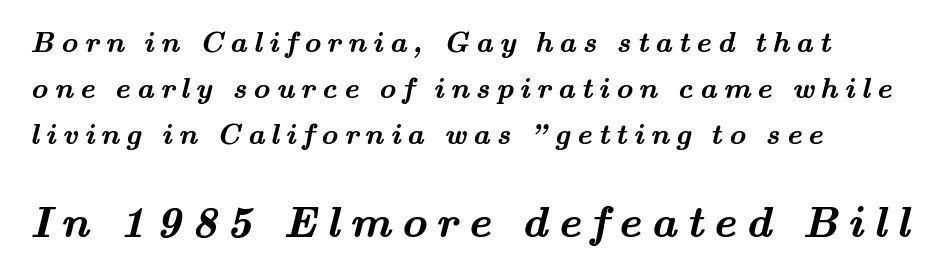
The area under the type is left untouched. Varying glyph widths throughout — classic text-font behaviour. These words are printed bold, with thick strokes throughout. The letters are spread apart with noticeably loose tracking. Does the type have serifs? Yes, each stem ends in a small foot.
